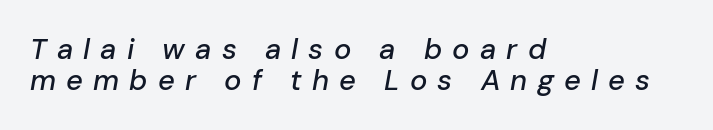
Q: Is the text italic (slanted)? A: Yes, it leans right by about 10 degrees.
Q: Is the text underlined? A: No.
Q: How is the paragraph aligned? A: Left-aligned.
Q: Is the spacing between letters normal or unusually wide? A: Unusually wide.
Q: Is the spacing between lines tight, normal or loose? A: Tight.
Q: Width (condensed, normal, or wide)? A: Normal.
Q: Stroke contrast? A: Low.
Q: x-height? A: Medium.
Q: Monospaced? A: No.
